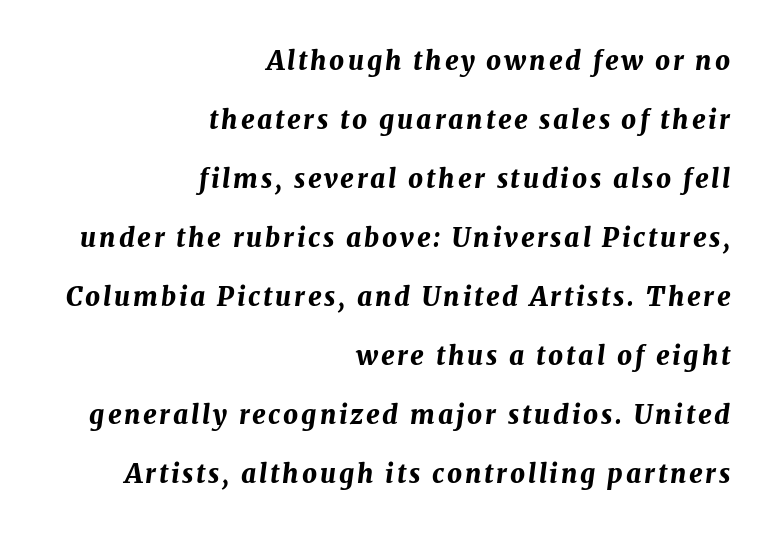
Q: Is the text bold? A: Yes.
Q: Is the text italic (slanted)? A: Yes, it leans right by about 7 degrees.
Q: Is the text underlined? A: No.
Q: How is the paragraph aligned? A: Right-aligned.
Q: Is the spacing between lines tight, normal or loose? A: Loose.
